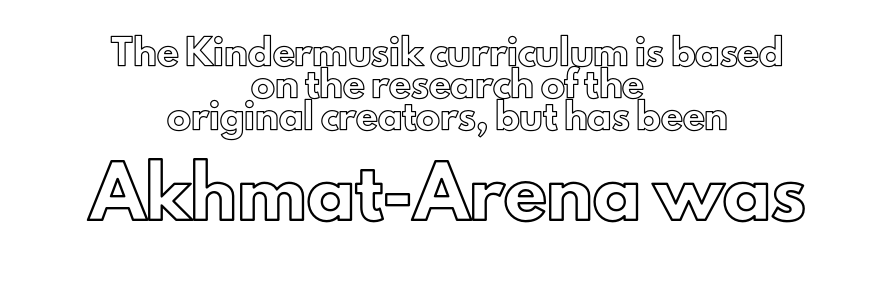
Centered paragraph, ragged on both sides. Regarding leading, the lines here are spaced in the standard way. The letters stand straight up with perfectly vertical stems. Letter spacing: default.
